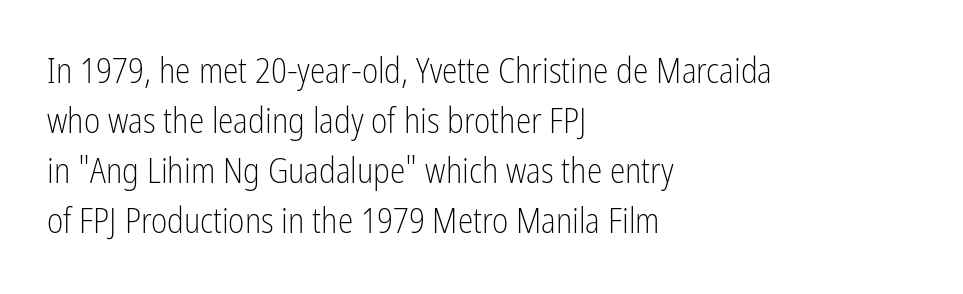
{"serif": "no", "italic": "no", "bold": "no", "weight": "light", "width": "condensed", "stroke_contrast": "low", "x_height": "medium", "monospaced": "no", "underline": "no", "align": "left", "line_spacing": "normal", "line_spacing_ratio": 1.43, "letter_spacing": "normal", "letter_spacing_em": 0.0, "glyph_px": 35}
